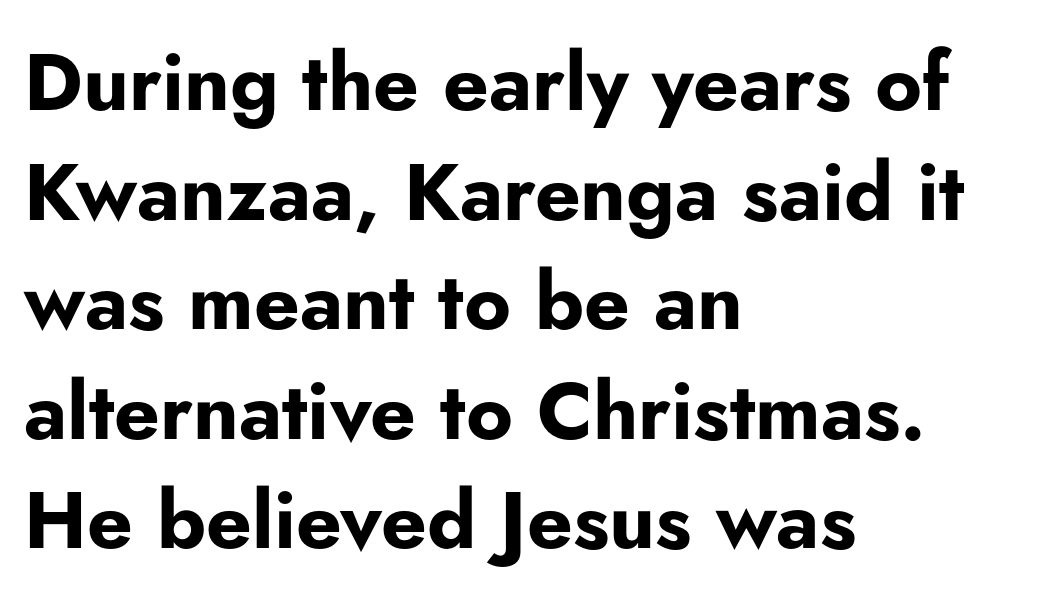
Q: Is the text bold? A: Yes.
Q: Is the text italic (slanted)? A: No, it is upright.
Q: Is the typeface a serif or a sans-serif typeface? A: Sans-serif.
Q: Is the text underlined? A: No.
Q: How is the paragraph aligned? A: Left-aligned.
Q: Is the spacing between letters normal or unusually wide? A: Normal.
Q: Is the spacing between lines tight, normal or loose? A: Normal.
Q: Width (condensed, normal, or wide)? A: Normal.
Q: Stroke contrast? A: Low.
Q: x-height? A: Small.
Q: Monospaced? A: No.
